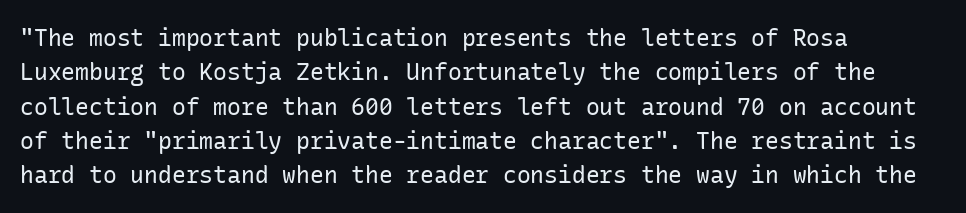
Q: Is the text bold? A: No.
Q: Is the text italic (slanted)? A: No, it is upright.
Q: Is the text underlined? A: No.
Q: How is the paragraph aligned? A: Left-aligned.
Q: Is the spacing between letters normal or unusually wide? A: Normal.
Q: Is the spacing between lines tight, normal or loose? A: Normal.
